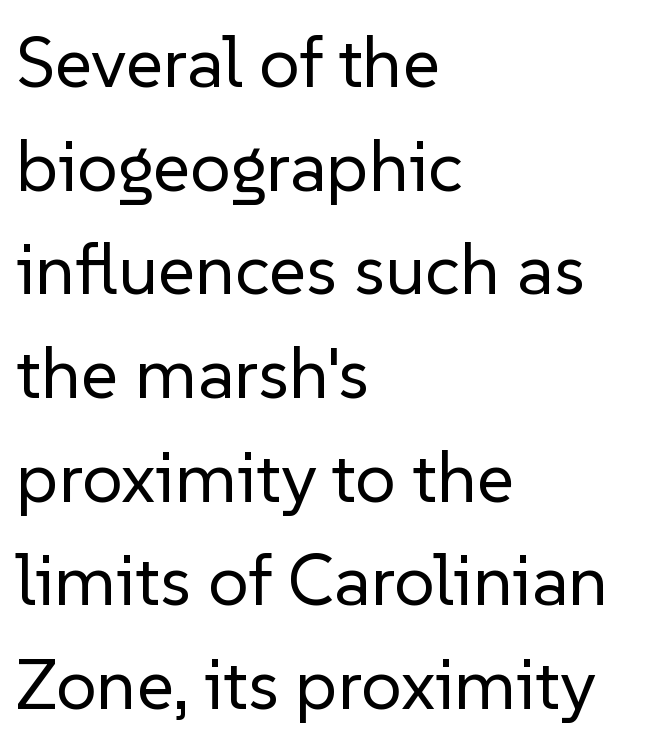
The image shows 72 px regular-weight sans-serif type, upright; set left-aligned, normal line spacing (1.44x), normal letter spacing, not underlined; low stroke contrast and a medium x-height.
